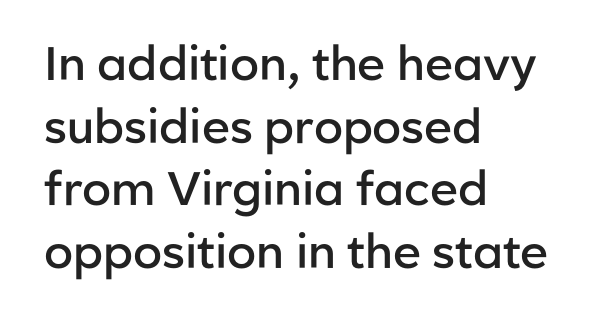
Q: Is the text bold? A: Semi-bold.
Q: Is the text italic (slanted)? A: No, it is upright.
Q: Is the typeface a serif or a sans-serif typeface? A: Sans-serif.
Q: Is the text underlined? A: No.
Q: How is the paragraph aligned? A: Left-aligned.
Q: Is the spacing between letters normal or unusually wide? A: Normal.
Q: Is the spacing between lines tight, normal or loose? A: Normal.
Q: Width (condensed, normal, or wide)? A: Normal.
Q: Stroke contrast? A: Low.
Q: x-height? A: Medium.
Q: Monospaced? A: No.
